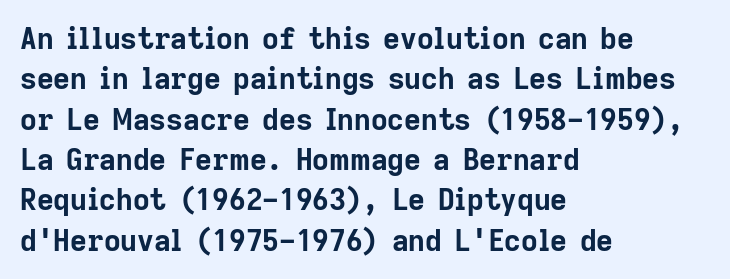
The image shows 29 px bold sans-serif type, upright; set left-aligned, normal line spacing (1.39x), normal letter spacing, not underlined; low stroke contrast and a medium x-height.
